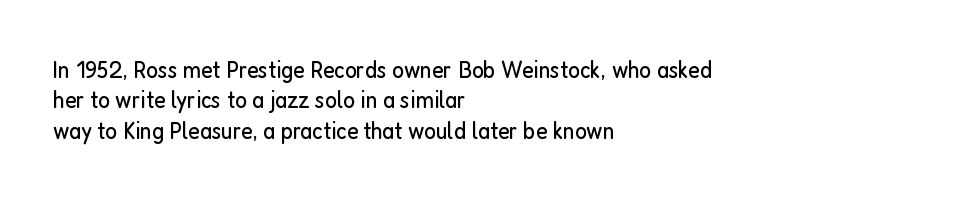
{"italic": "no", "bold": "no", "underline": "no", "align": "left", "line_spacing_ratio": 1.22, "letter_spacing": "normal", "letter_spacing_em": 0.0, "glyph_px": 25}
